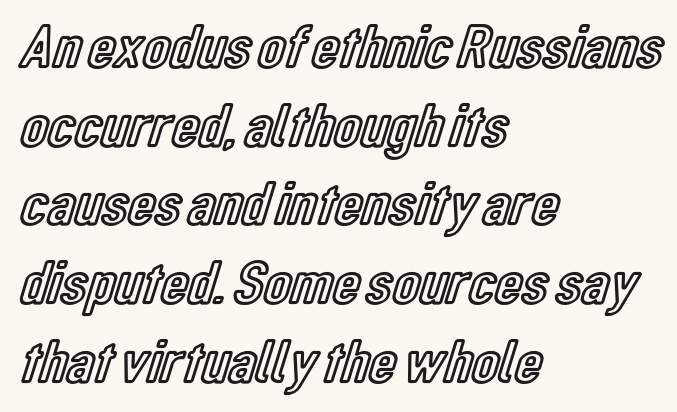
Q: Is the text italic (slanted)? A: Yes.
Q: Is the text underlined? A: No.
Q: How is the paragraph aligned? A: Left-aligned.
Q: Is the spacing between letters normal or unusually wide? A: Normal.
Q: Is the spacing between lines tight, normal or loose? A: Normal.
Q: Width (condensed, normal, or wide)? A: Condensed.
Q: x-height? A: Medium.
Q: Monospaced? A: No.
